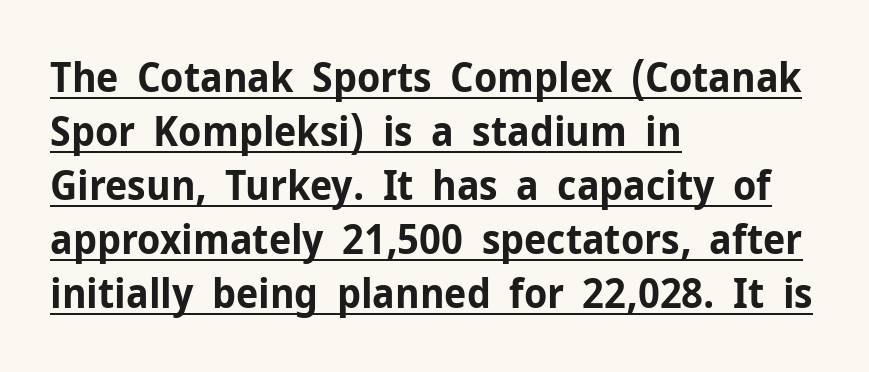
The image shows 41 px bold sans-serif type, upright; set left-aligned, normal line spacing (1.32x), normal letter spacing, underlined; low stroke contrast and a medium x-height.
